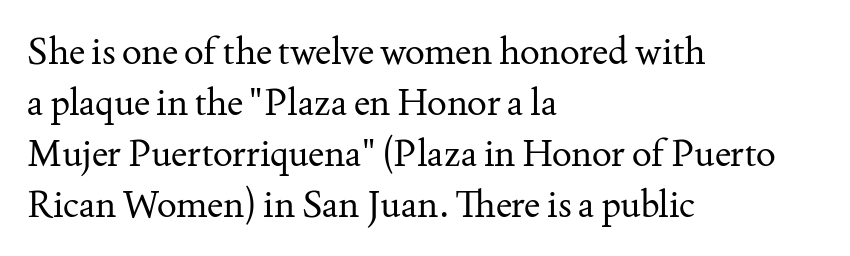
Q: Is the text bold? A: No.
Q: Is the text italic (slanted)? A: No, it is upright.
Q: Is the typeface a serif or a sans-serif typeface? A: Serif.
Q: Is the text underlined? A: No.
Q: How is the paragraph aligned? A: Left-aligned.
Q: Is the spacing between letters normal or unusually wide? A: Normal.
Q: Is the spacing between lines tight, normal or loose? A: Normal.
Q: Width (condensed, normal, or wide)? A: Normal.
Q: Stroke contrast? A: Medium.
Q: x-height? A: Small.
Q: Monospaced? A: No.
